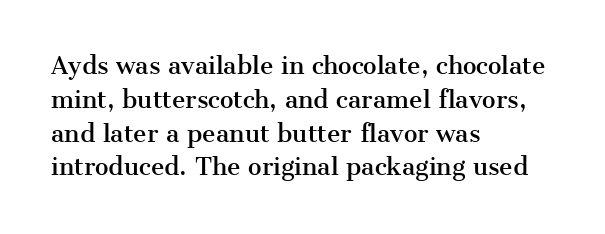
The image shows 23 px text type, upright; set left-aligned, normal line spacing (1.47x), normal letter spacing, not underlined.
